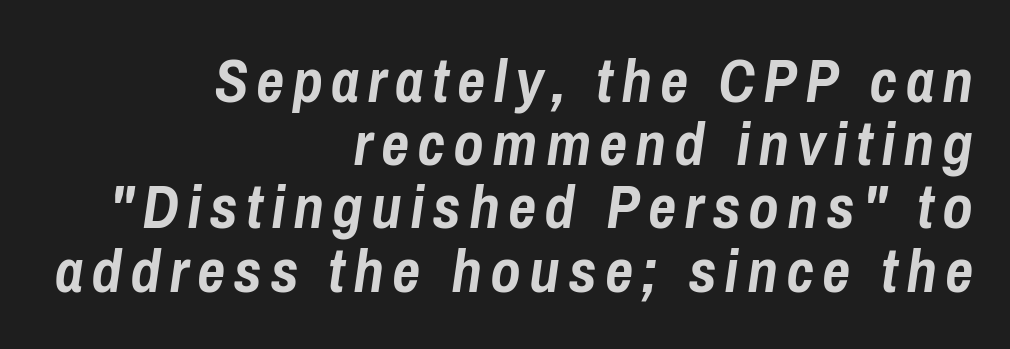
Q: Is the text bold? A: Yes.
Q: Is the text italic (slanted)? A: Yes, it leans right by about 8 degrees.
Q: Is the text underlined? A: No.
Q: How is the paragraph aligned? A: Right-aligned.
Q: Is the spacing between lines tight, normal or loose? A: Tight.
Q: Width (condensed, normal, or wide)? A: Condensed.
Q: Stroke contrast? A: Low.
Q: x-height? A: Medium.
Q: Monospaced? A: No.
